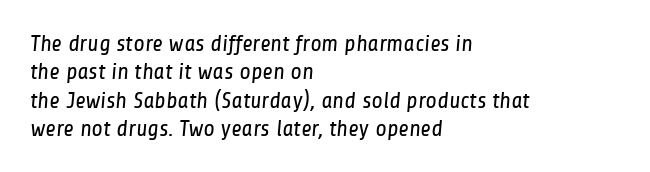
{"bold": "no", "underline": "no", "align": "left", "line_spacing_ratio": 1.23, "letter_spacing": "normal", "letter_spacing_em": 0.0, "glyph_px": 23}
